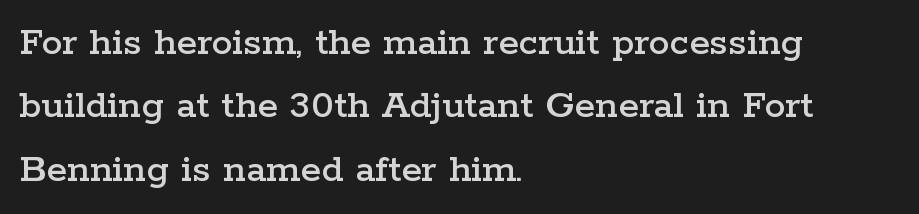
The letters advance in unequal steps, a hallmark of proportional type. The passage shown is typeset with a serif family. Reading down the block, your eye returns to a fixed left position each line. The tracking reads as untouched default to a designer's eye. Type without underlining. When letters stand straight like this, we call the style roman or upright.
